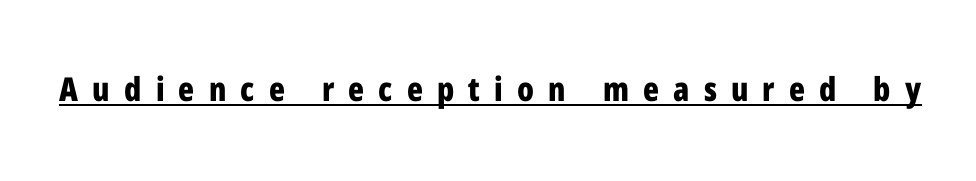
Q: Is the text bold? A: Yes.
Q: Is the text italic (slanted)? A: No, it is upright.
Q: Is the typeface a serif or a sans-serif typeface? A: Sans-serif.
Q: Is the text underlined? A: Yes.
Q: Is the spacing between letters normal or unusually wide? A: Unusually wide.
Q: Width (condensed, normal, or wide)? A: Condensed.
Q: Stroke contrast? A: Low.
Q: x-height? A: Medium.
Q: Monospaced? A: No.
